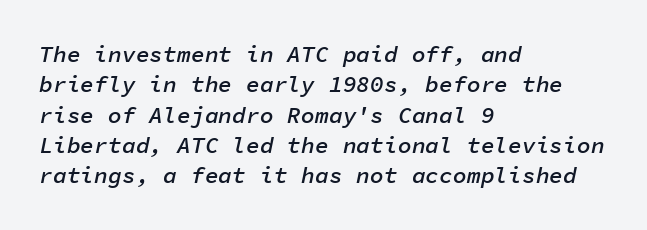
{"italic": "yes", "lean": "right", "slant_degrees": 11, "bold": "semi", "underline": "no", "align": "left", "line_spacing": "normal", "line_spacing_ratio": 1.32, "letter_spacing": "normal", "letter_spacing_em": 0.0, "glyph_px": 23}
